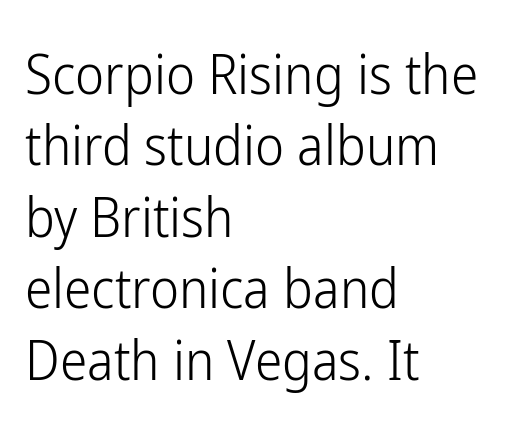
Ordinary non-slanted type is in use. A typesetter would call this zero additional tracking. Rule under the text: the space is simply empty. The letters advance in unequal steps, a hallmark of proportional type.
